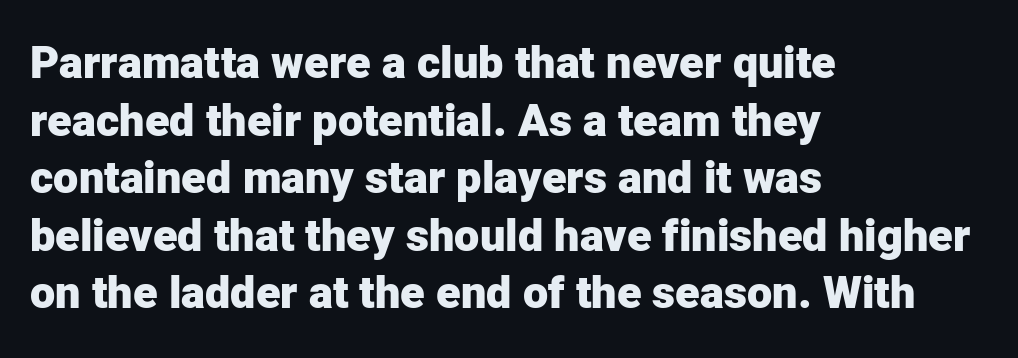
Strong, thick strokes mark this as bold type. In terms of leading, this rendering sits right in the middle. How are the letters spaced? Ordinarily, with no added tracking. Looks like regular typesetting: each glyph gets only the width it needs.
